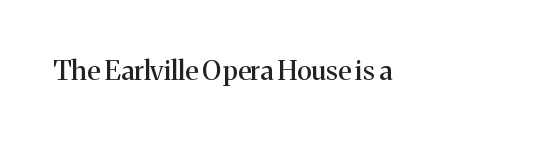
Q: Is the text italic (slanted)? A: No, it is upright.
Q: Is the text underlined? A: No.
Q: Is the spacing between letters normal or unusually wide? A: Normal.
